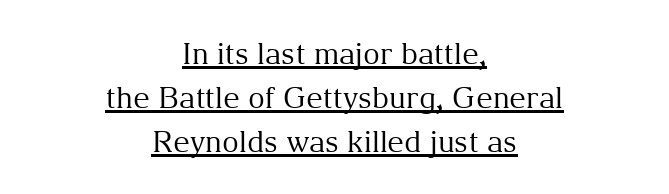
{"serif": "yes", "italic": "no", "bold": "no", "weight": "regular", "width": "normal", "stroke_contrast": "medium", "x_height": "medium", "monospaced": "no", "underline": "yes", "align": "center", "line_spacing": "normal", "line_spacing_ratio": 1.51, "letter_spacing": "normal", "letter_spacing_em": 0.0, "glyph_px": 29}
